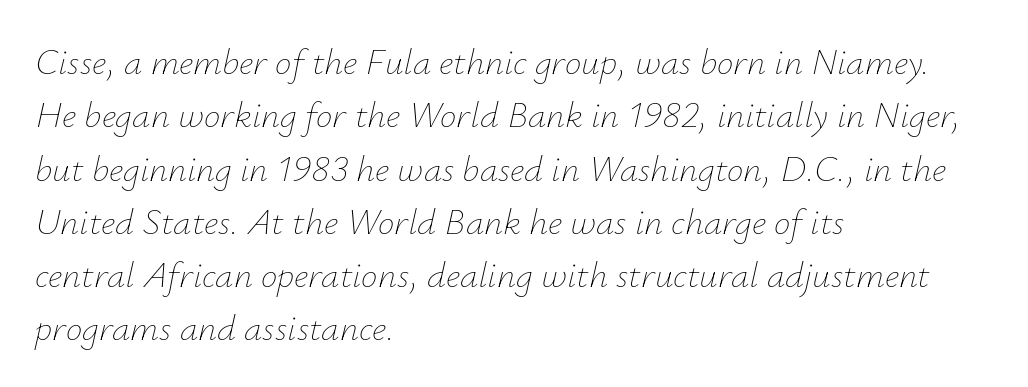
Q: Is the text bold? A: No.
Q: Is the text italic (slanted)? A: Yes, it leans right by about 12 degrees.
Q: Is the text underlined? A: No.
Q: How is the paragraph aligned? A: Left-aligned.
Q: Is the spacing between letters normal or unusually wide? A: Normal.
Q: Is the spacing between lines tight, normal or loose? A: Normal.
Q: Width (condensed, normal, or wide)? A: Normal.
Q: Stroke contrast? A: Low.
Q: x-height? A: Small.
Q: Monospaced? A: No.
